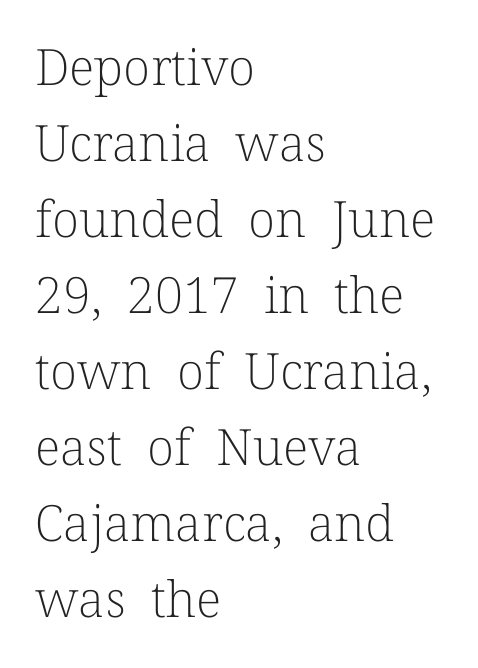
Normally led — the rows are evenly, conventionally spaced. These lines are rendered in a variable-pitch font. The area under the type is left untouched. No heavy texture on the line: the type isn't bold.
